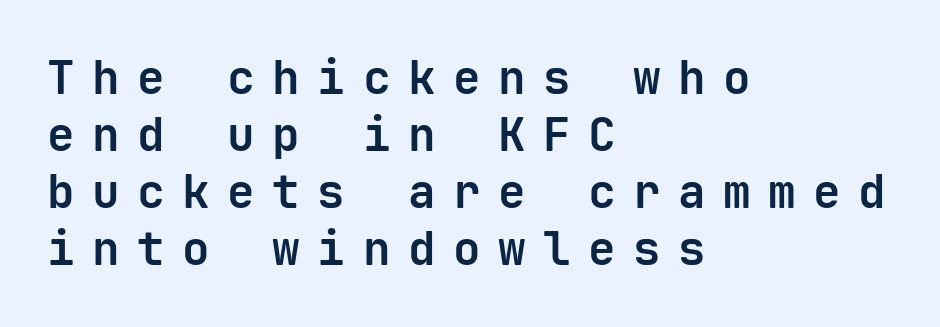
Look at the bottom of the vertical strokes: they stop flat, with no serifs. Summary of weight: heavy, a full bold. In terms of posture, this sample is upright. Letter spacing: wide. Glance below the letters and you will spot only blank space.
